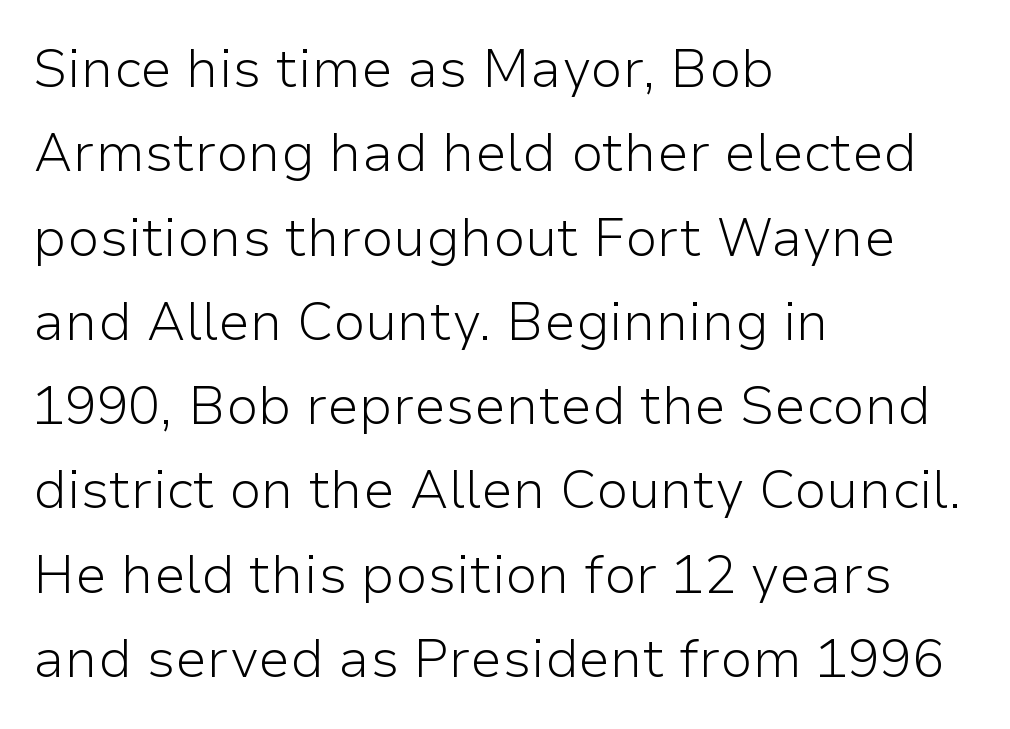
Q: Is the text bold? A: No.
Q: Is the text italic (slanted)? A: No, it is upright.
Q: Is the typeface a serif or a sans-serif typeface? A: Sans-serif.
Q: Is the text underlined? A: No.
Q: How is the paragraph aligned? A: Left-aligned.
Q: Is the spacing between letters normal or unusually wide? A: Normal.
Q: Is the spacing between lines tight, normal or loose? A: Normal.
Q: Width (condensed, normal, or wide)? A: Normal.
Q: Stroke contrast? A: Low.
Q: x-height? A: Medium.
Q: Monospaced? A: No.
